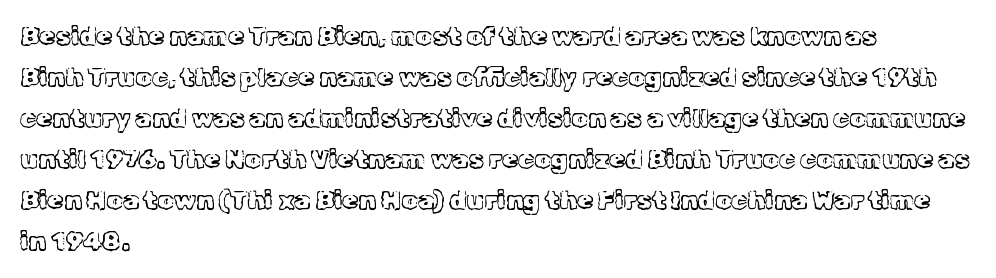
Q: Is the text bold? A: No.
Q: Is the text italic (slanted)? A: No, it is upright.
Q: Is the text underlined? A: No.
Q: How is the paragraph aligned? A: Left-aligned.
Q: Is the spacing between letters normal or unusually wide? A: Normal.
Q: Is the spacing between lines tight, normal or loose? A: Normal.
